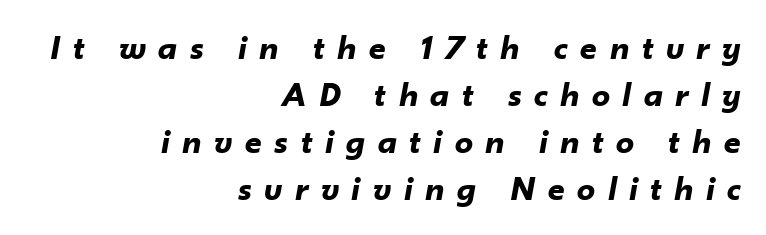
Q: Is the text bold? A: Yes.
Q: Is the text italic (slanted)? A: Yes, it leans right by about 10 degrees.
Q: Is the text underlined? A: No.
Q: How is the paragraph aligned? A: Right-aligned.
Q: Is the spacing between letters normal or unusually wide? A: Unusually wide.
Q: Is the spacing between lines tight, normal or loose? A: Normal.
Q: Width (condensed, normal, or wide)? A: Normal.
Q: Stroke contrast? A: Low.
Q: x-height? A: Small.
Q: Monospaced? A: No.
